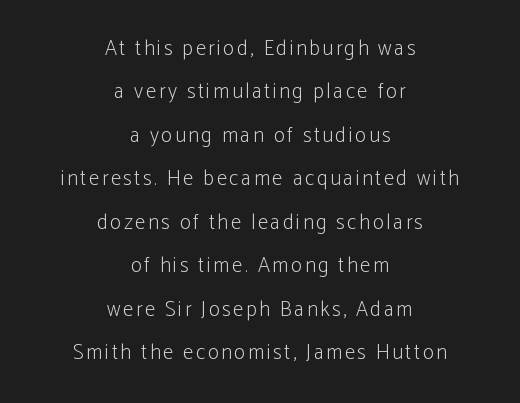
The zone under the glyphs is completely vacant. Vertical stems look standard width or narrower in stroke. Does the leading feel generous? Absolutely, it's lavish. Ordinary non-slanted type is in use. In CSS terms this would be text-align: center.
